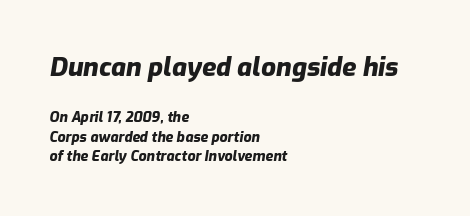
Q: Is the text bold? A: Yes.
Q: Is the text italic (slanted)? A: Yes, it leans right by about 9 degrees.
Q: Is the text underlined? A: No.
Q: How is the paragraph aligned? A: Left-aligned.
Q: Is the spacing between letters normal or unusually wide? A: Normal.
Q: Is the spacing between lines tight, normal or loose? A: Normal.
Q: Which block of text is set in a larger size, the first (top) or the second (bottom)? A: The first (top) one.
